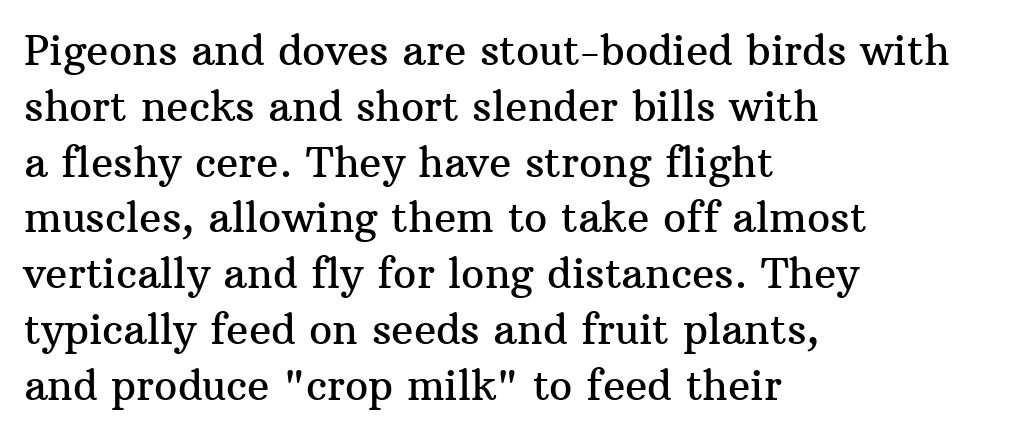
Q: Is the text italic (slanted)? A: No, it is upright.
Q: Is the typeface a serif or a sans-serif typeface? A: Serif.
Q: Is the text underlined? A: No.
Q: How is the paragraph aligned? A: Left-aligned.
Q: Is the spacing between letters normal or unusually wide? A: Normal.
Q: Is the spacing between lines tight, normal or loose? A: Normal.
Q: Width (condensed, normal, or wide)? A: Normal.
Q: Stroke contrast? A: Medium.
Q: x-height? A: Medium.
Q: Monospaced? A: No.
